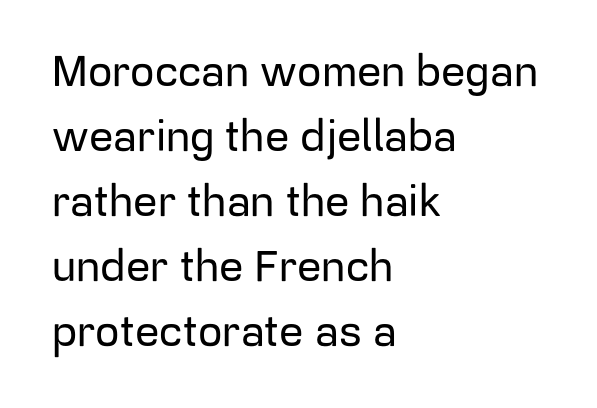
Q: Is the text italic (slanted)? A: No, it is upright.
Q: Is the typeface a serif or a sans-serif typeface? A: Sans-serif.
Q: Is the text underlined? A: No.
Q: How is the paragraph aligned? A: Left-aligned.
Q: Is the spacing between letters normal or unusually wide? A: Normal.
Q: Is the spacing between lines tight, normal or loose? A: Normal.
Q: Width (condensed, normal, or wide)? A: Normal.
Q: Stroke contrast? A: Low.
Q: x-height? A: Medium.
Q: Monospaced? A: No.
